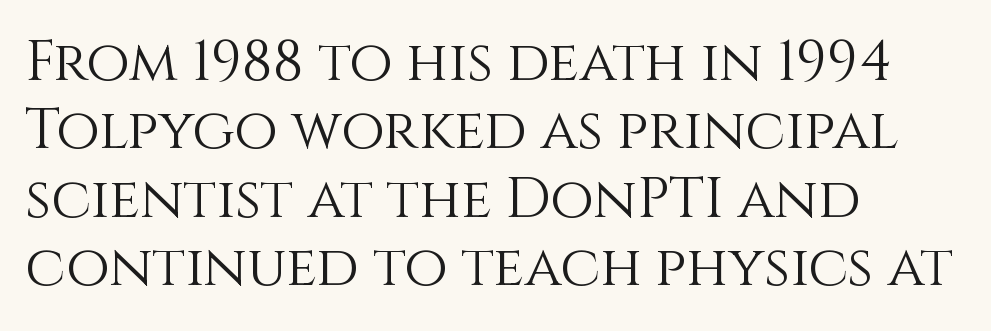
{"italic": "no", "bold": "no", "weight": "light", "width": "normal", "stroke_contrast": "medium", "x_height": "large", "monospaced": "no", "underline": "no", "align": "left", "line_spacing_ratio": 1.22, "letter_spacing": "normal", "letter_spacing_em": 0.0, "glyph_px": 56}
